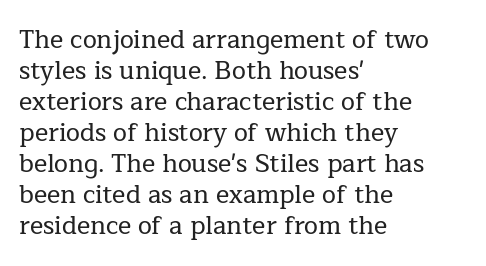
The image shows 25 px text type, upright; set left-aligned, line spacing 1.24x, normal letter spacing, not underlined.
